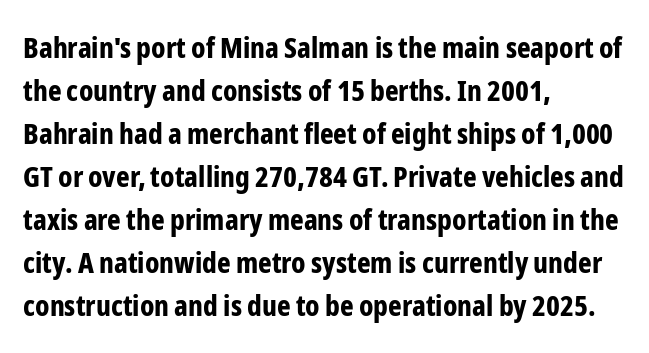
{"serif": "no", "italic": "no", "bold": "yes", "weight": "bold", "width": "condensed", "stroke_contrast": "low", "x_height": "medium", "monospaced": "no", "underline": "no", "align": "left", "line_spacing": "normal", "line_spacing_ratio": 1.48, "letter_spacing": "normal", "letter_spacing_em": 0.0, "glyph_px": 29}
